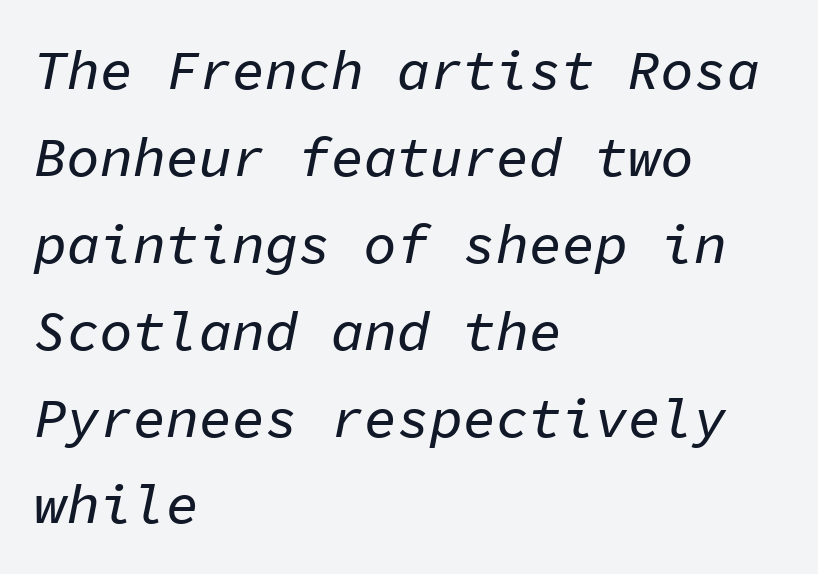
Descender tails drop into unmarked territory. Horizontal alignment here is leftward, the default for most running prose. This sample uses plain, unmodified letter spacing. The rendering uses typewriter-style spacing with identical character cells.
